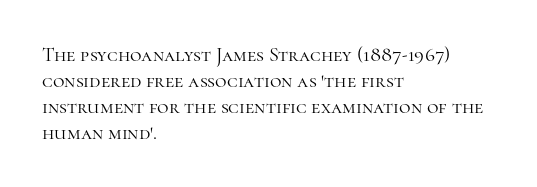
The image shows 20 px text type, upright; set left-aligned, normal line spacing (1.3x), normal letter spacing, not underlined.
